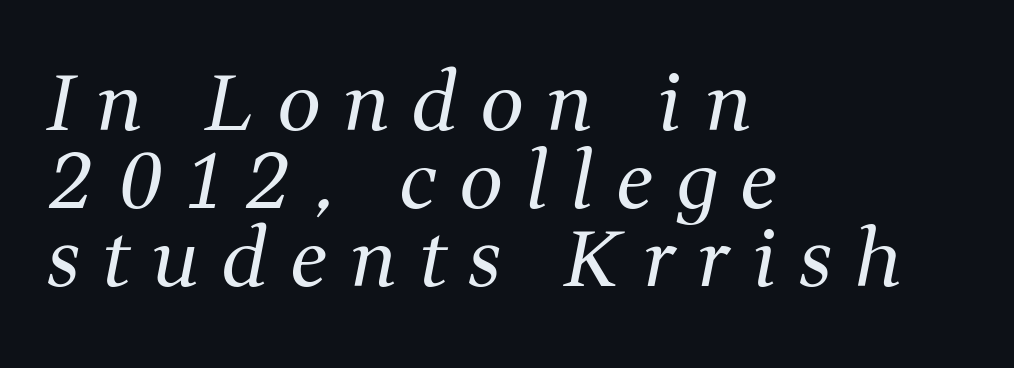
The image shows 77 px regular-weight serif type, italic (leaning right); set left-aligned, tight line spacing (1.01x), unusually wide letter spacing (+0.3 em), not underlined; medium stroke contrast and a medium x-height.
